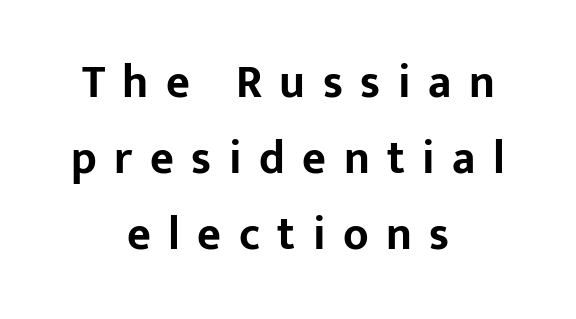
{"serif": "no", "italic": "no", "bold": "yes", "weight": "bold", "width": "normal", "stroke_contrast": "low", "x_height": "medium", "monospaced": "no", "underline": "no", "align": "center", "line_spacing": "normal", "line_spacing_ratio": 1.65, "letter_spacing": "wide", "letter_spacing_em": 0.38, "glyph_px": 46}
